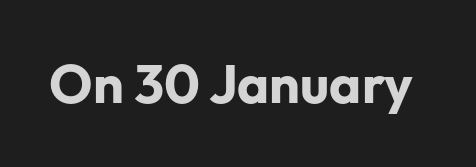
Stroke terminals: plain, sans-serif. Designer's note — italics off, roman on. Each letter keeps its own natural width here, so spacing adapts to shape. No word sits above an underline.
